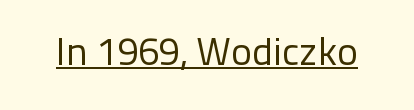
{"serif": "no", "italic": "no", "bold": "no", "weight": "regular", "width": "normal", "stroke_contrast": "low", "x_height": "medium", "monospaced": "no", "underline": "yes", "letter_spacing": "normal", "letter_spacing_em": 0.0, "glyph_px": 39}
